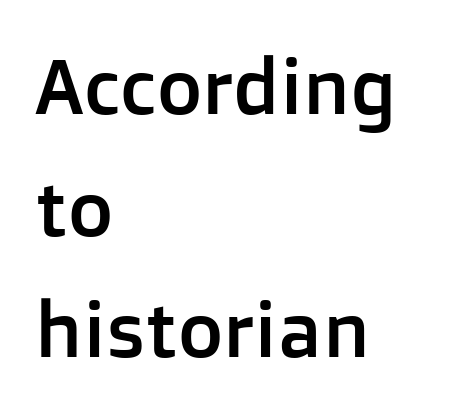
The image shows 78 px sans-serif type, upright; set left-aligned, normal line spacing (1.56x), normal letter spacing, not underlined; low stroke contrast and a medium x-height.
